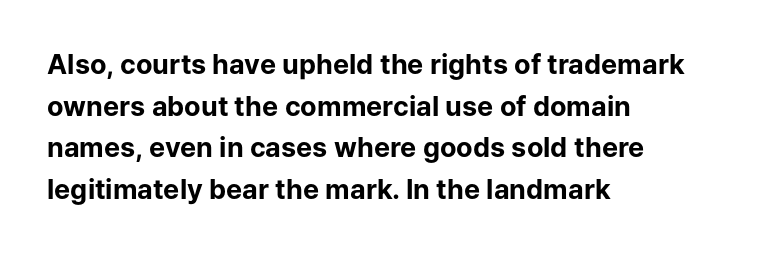
The image shows 27 px bold type, upright; set left-aligned, normal line spacing (1.54x), normal letter spacing, not underlined.
